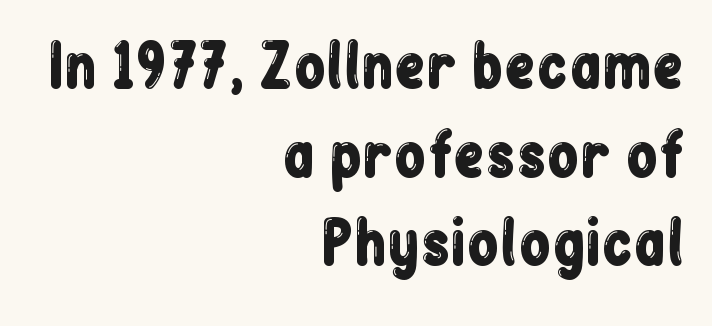
{"serif": "no", "italic": "no", "width": "condensed", "stroke_contrast": "low", "x_height": "medium", "monospaced": "no", "underline": "no", "align": "right", "line_spacing": "normal", "line_spacing_ratio": 1.53, "letter_spacing": "normal", "letter_spacing_em": 0.0, "glyph_px": 58}
